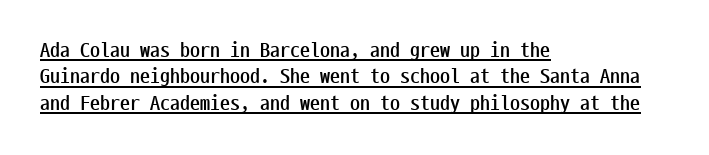
{"italic": "no", "bold": "yes", "underline": "yes", "align": "left", "line_spacing": "normal", "line_spacing_ratio": 1.32, "letter_spacing": "normal", "letter_spacing_em": 0.0, "glyph_px": 20}
